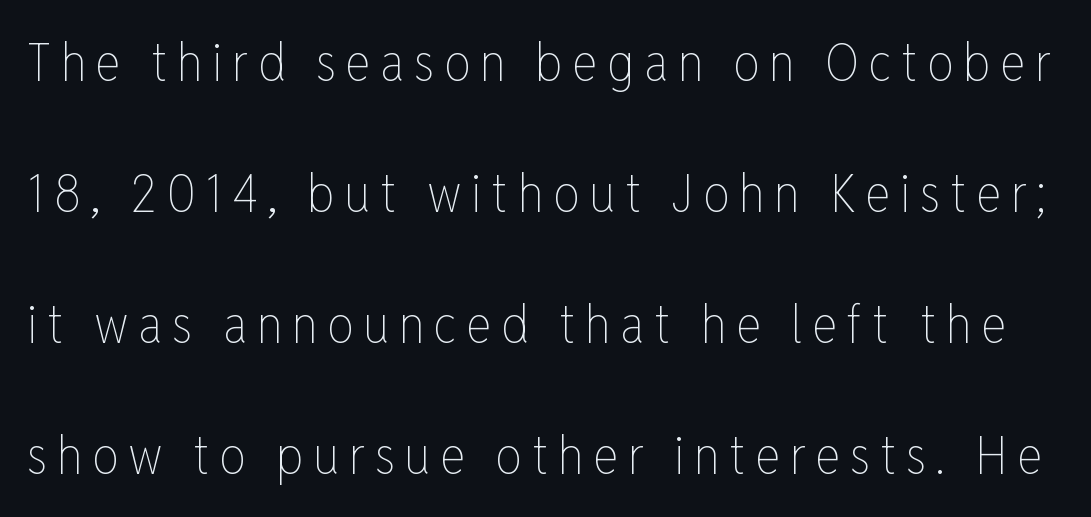
Q: Is the text bold? A: No.
Q: Is the text italic (slanted)? A: No, it is upright.
Q: Is the text underlined? A: No.
Q: Is the spacing between lines tight, normal or loose? A: Loose.
Q: Width (condensed, normal, or wide)? A: Condensed.
Q: Stroke contrast? A: Low.
Q: x-height? A: Medium.
Q: Monospaced? A: No.
